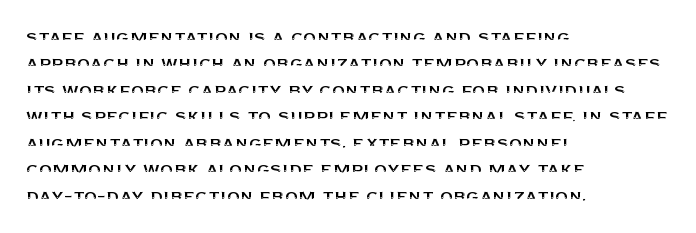
The image shows 21 px text type, upright; set left-aligned, normal line spacing (1.26x), normal letter spacing, not underlined.
